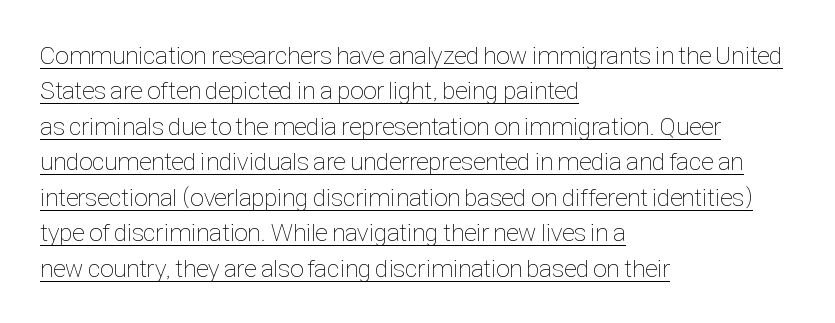
The image shows 25 px text type, upright; set left-aligned, normal line spacing (1.42x), normal letter spacing, underlined.
